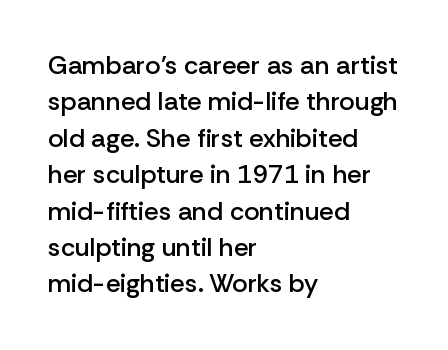
The image shows 26 px text type, upright; set left-aligned, normal line spacing (1.4x), normal letter spacing, not underlined.
